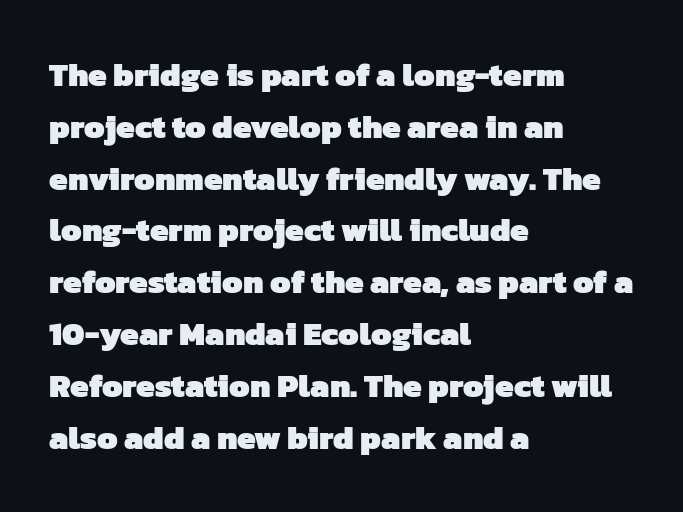
Q: Is the text bold? A: Yes.
Q: Is the typeface a serif or a sans-serif typeface? A: Sans-serif.
Q: Is the text underlined? A: No.
Q: How is the paragraph aligned? A: Left-aligned.
Q: Is the spacing between letters normal or unusually wide? A: Normal.
Q: Is the spacing between lines tight, normal or loose? A: Normal.
Q: Width (condensed, normal, or wide)? A: Normal.
Q: Stroke contrast? A: Low.
Q: x-height? A: Medium.
Q: Monospaced? A: No.
